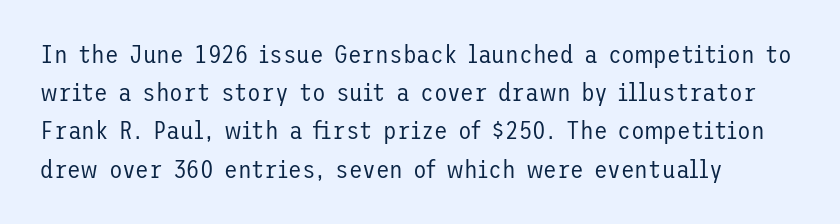
{"italic": "no", "bold": "no", "underline": "no", "align": "left", "line_spacing": "normal", "line_spacing_ratio": 1.53, "letter_spacing": "normal", "letter_spacing_em": 0.0, "glyph_px": 25}
